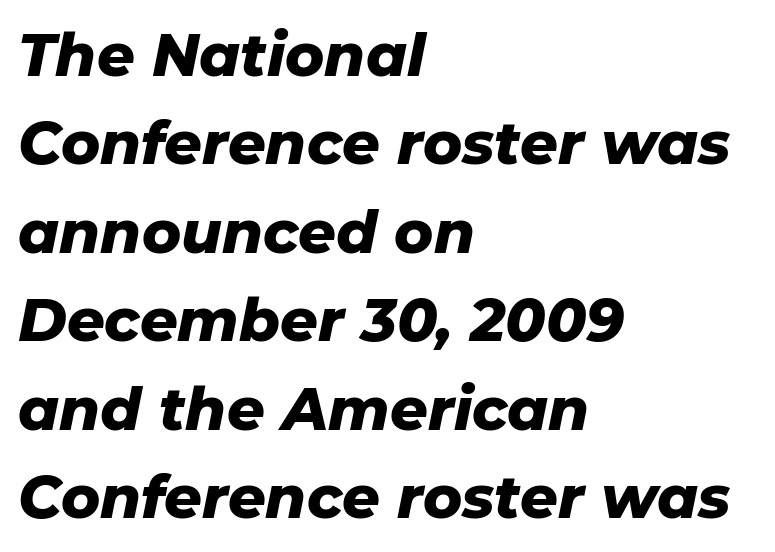
You could not count columns in this text — the font is proportionally spaced. If you drew a line through each stem, it would be angled. If you measured baseline to baseline, you'd find a middling distance. This rendering uses left alignment, leaving the right contour irregular. Every letter is thick-stroked: bold, no question. Descenders hang freely into open space.
